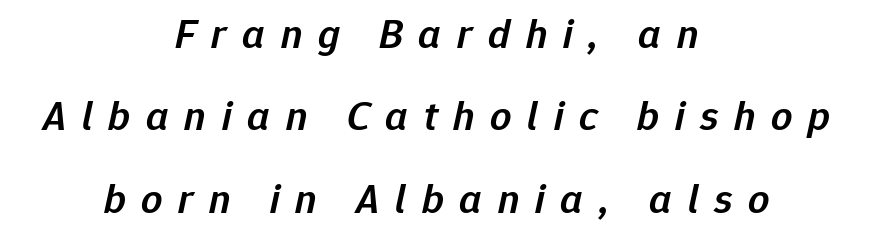
The image shows 42 px semibold type, italic (leaning right); set centered, loose line spacing (1.96x), unusually wide letter spacing (+0.37 em), not underlined; low stroke contrast and a medium x-height.
